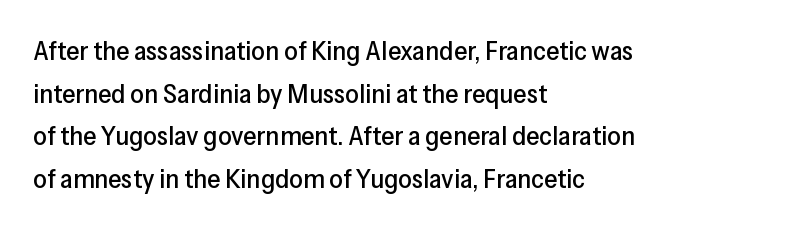
Q: Is the text italic (slanted)? A: No, it is upright.
Q: Is the text underlined? A: No.
Q: How is the paragraph aligned? A: Left-aligned.
Q: Is the spacing between letters normal or unusually wide? A: Normal.
Q: Is the spacing between lines tight, normal or loose? A: Normal.
